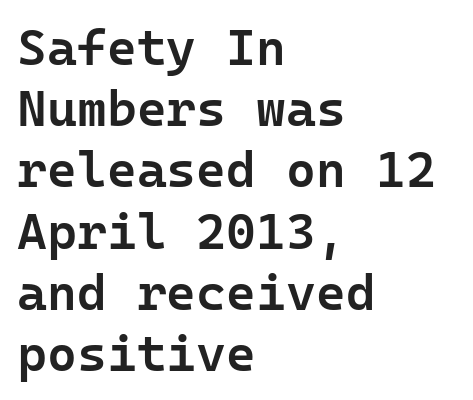
You can tell it's not italic because the verticals are truly vertical. This sample uses plain, unmodified letter spacing. Every letter is mildly thick-stroked: semibold rather than bold. The passage shown is typeset with a sans-serif family. Does the copy run flush right? No — it runs flush left.
